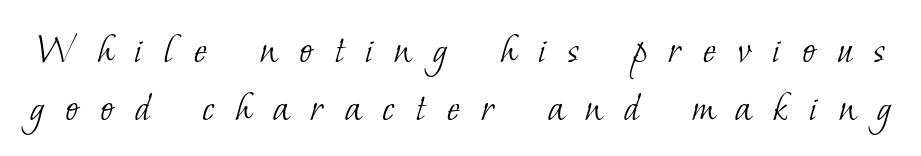
The image shows 45 px light serif type; set normal line spacing (1.29x), unusually wide letter spacing (+0.47 em), not underlined; low stroke contrast and a small x-height.
